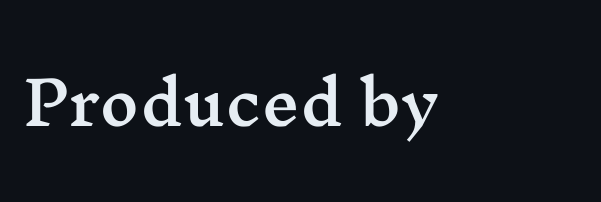
{"serif": "yes", "italic": "no", "width": "wide", "stroke_contrast": "medium", "x_height": "medium", "monospaced": "no", "underline": "no", "letter_spacing": "normal", "letter_spacing_em": 0.0, "glyph_px": 60}
